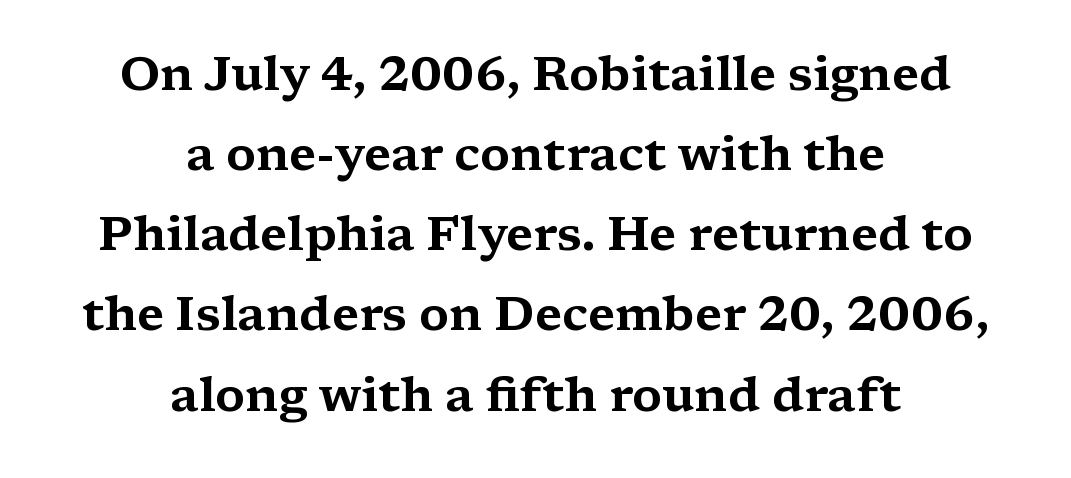
The image shows 48 px wide serif type, upright; set centered, normal line spacing (1.67x), normal letter spacing, not underlined; medium stroke contrast and a medium x-height.
